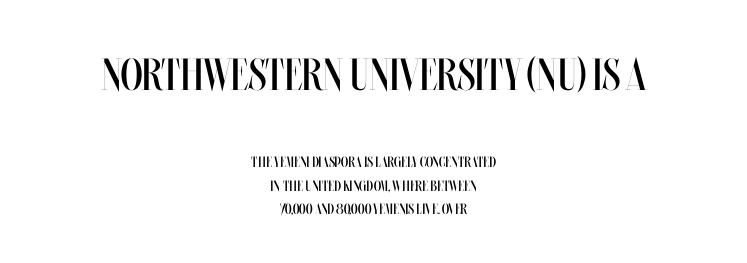
Type without underlining. Stems and bowls with no extra thickness — not bold. These lines are rendered in a variable-pitch font. Layout note: lines centered. Students, observe: this is what conventionally led text looks like. When letters stand straight like this, we call the style roman or upright.
